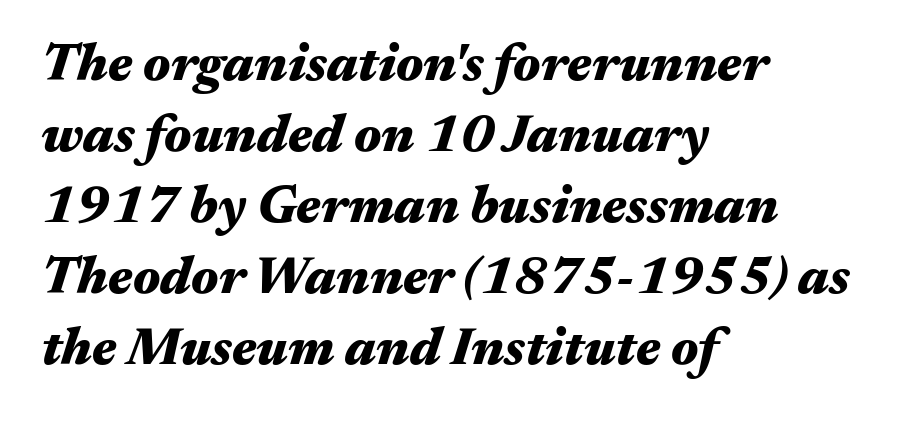
Each row of text sits above clean, open space. Here the glyphs are tracked normally, forming tight word shapes. Would a proofreader flag this as italicized? Yes. In terms of leading, this rendering sits right in the middle. Casual observation: everything's shoved over to the left. The glyphs have the mass of a bold cut.
